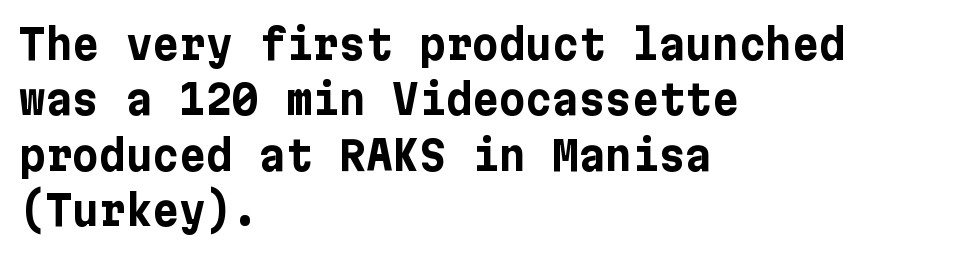
Each line starts at the same left margin while the right side varies. Line spacing here is normal. Compared with typical body copy, the letter spacing here is the same. The rendering shows plain stroke endings on the letterforms — a sans-serif design.
